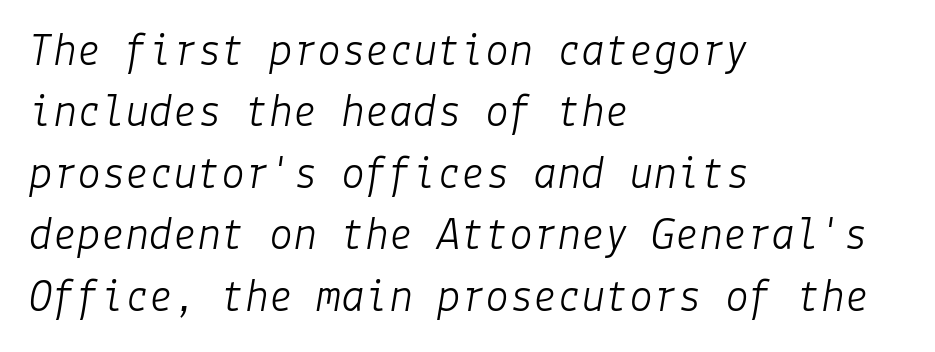
The image shows 48 px light type, italic (leaning right); set left-aligned, normal line spacing (1.28x), normal letter spacing, not underlined; low stroke contrast and a medium x-height.
